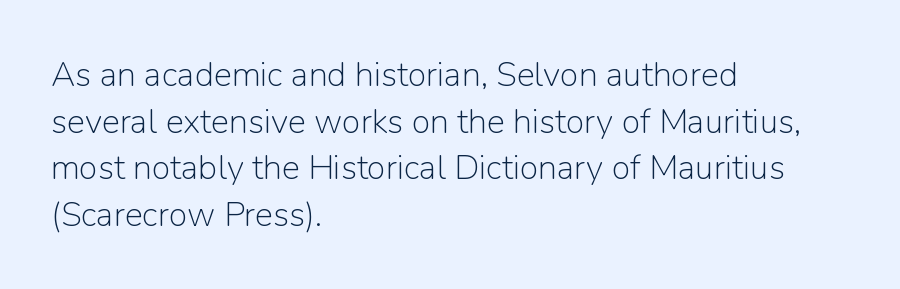
{"serif": "no", "italic": "no", "bold": "no", "weight": "light", "width": "normal", "stroke_contrast": "low", "x_height": "medium", "monospaced": "no", "underline": "no", "align": "left", "line_spacing": "normal", "line_spacing_ratio": 1.37, "letter_spacing": "normal", "letter_spacing_em": 0.0, "glyph_px": 34}
